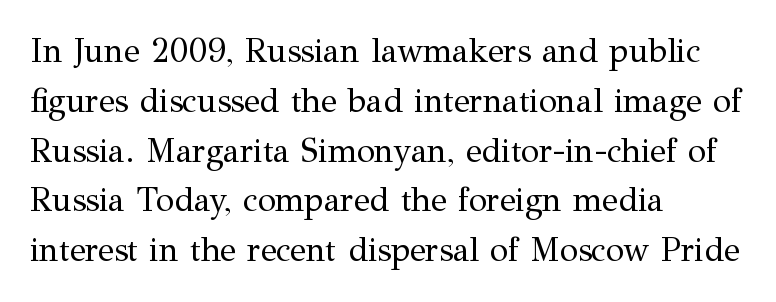
{"serif": "yes", "italic": "no", "bold": "no", "weight": "regular", "width": "normal", "stroke_contrast": "medium", "x_height": "medium", "monospaced": "no", "underline": "no", "align": "left", "line_spacing": "normal", "line_spacing_ratio": 1.51, "letter_spacing": "normal", "letter_spacing_em": 0.0, "glyph_px": 33}
